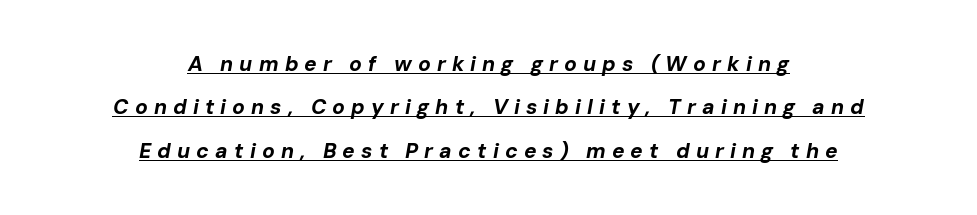
Q: Is the text bold? A: Yes.
Q: Is the text italic (slanted)? A: Yes, it leans right by about 10 degrees.
Q: Is the text underlined? A: Yes.
Q: How is the paragraph aligned? A: Centered.
Q: Is the spacing between letters normal or unusually wide? A: Unusually wide.
Q: Is the spacing between lines tight, normal or loose? A: Loose.
